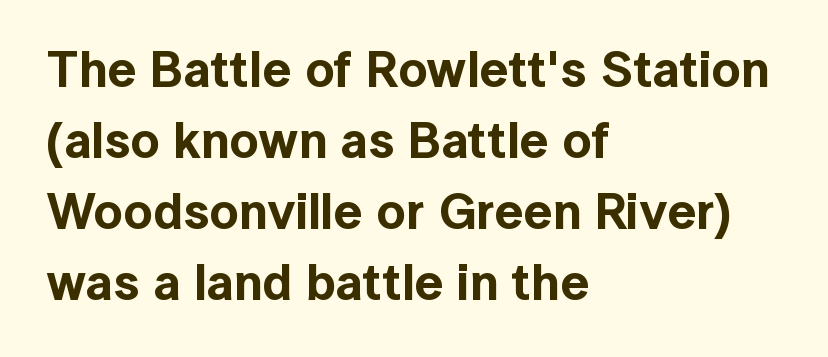
Where is the straight margin? On the left. A roman cut, with each character standing at attention. Look at the tracking — it's just the regular setting, nothing added. The passage shown is typed in a proportional face where columns would drift. The characters display no serif detailing; their extremities are plain. The lines sit at an ordinary, default distance from one another.
